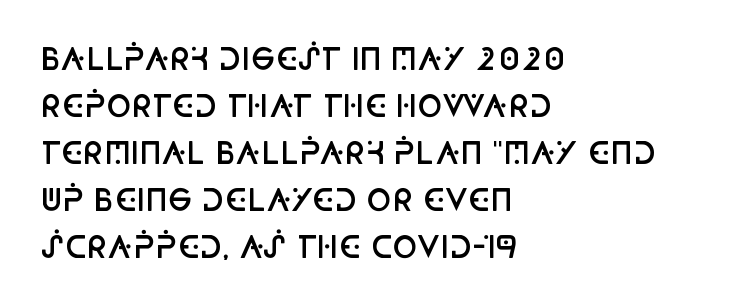
Q: Is the text bold? A: Semi-bold.
Q: Is the text italic (slanted)? A: No, it is upright.
Q: Is the typeface a serif or a sans-serif typeface? A: Sans-serif.
Q: Is the text underlined? A: No.
Q: How is the paragraph aligned? A: Left-aligned.
Q: Is the spacing between letters normal or unusually wide? A: Normal.
Q: Is the spacing between lines tight, normal or loose? A: Normal.
Q: Width (condensed, normal, or wide)? A: Condensed.
Q: Stroke contrast? A: Low.
Q: x-height? A: Large.
Q: Monospaced? A: No.
